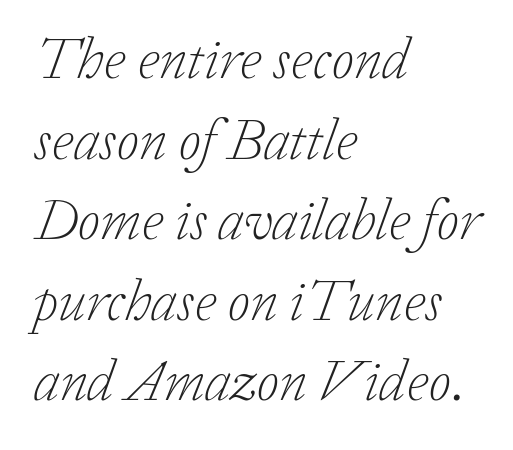
The rendering anchors every line to the left-hand side. The rendering keeps characters at their native spacing. Honestly, there is no underline to notice here at all. The passage shown is typed in a proportional face where columns would drift. This block has exactly the height ordinary leading produces. The passage shown is not bold in any degree.
